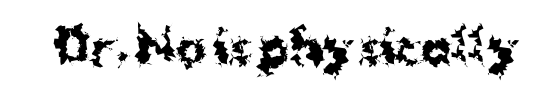
{"serif": "no", "italic": "no", "bold": "yes", "weight": "bold", "width": "normal", "stroke_contrast": "medium", "x_height": "medium", "monospaced": "no", "underline": "no", "letter_spacing": "normal", "letter_spacing_em": 0.0, "glyph_px": 46}
